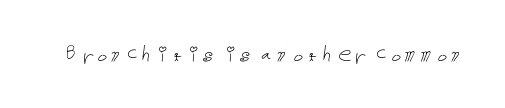
Has an underline been added? It has not. The type is set solid horizontally, with unmodified tracking. The characters are drawn with everyday or finer stroke widths. Every character sits straight up, as roman type does.
